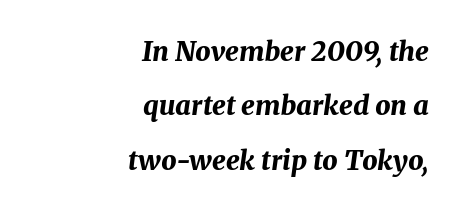
Q: Is the text bold? A: Yes.
Q: Is the text italic (slanted)? A: Yes, it leans right by about 8 degrees.
Q: Is the text underlined? A: No.
Q: How is the paragraph aligned? A: Right-aligned.
Q: Is the spacing between letters normal or unusually wide? A: Normal.
Q: Is the spacing between lines tight, normal or loose? A: Loose.
